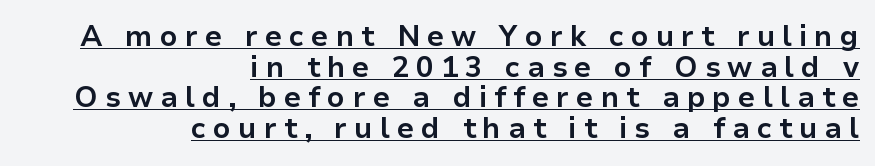
The image shows 29 px bold sans-serif type, upright; set right-aligned, tight line spacing (1.06x), unusually wide letter spacing (+0.24 em), underlined; low stroke contrast and a medium x-height.
